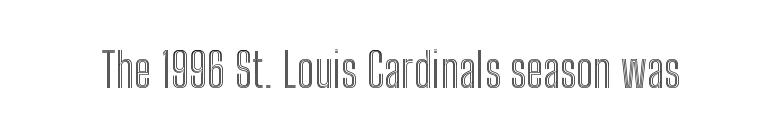
Each word holds together tightly as a unit, with standard inter-letter gaps. The zone under the glyphs is completely vacant. Style check: upright. Spacing verdict: proportional, widths tailored to each character.
